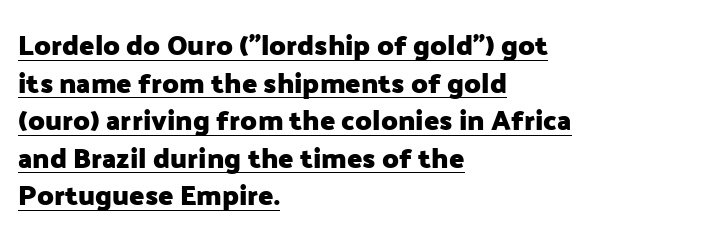
Letter spacing: default. The letters carry no serifs — their stems end cleanly without finishing strokes. The face used here is proportionally spaced, like ordinary book or web type. You'd pick this weight for a headline — it's a proper bold. Regarding leading, the lines here are spaced in the standard way.
